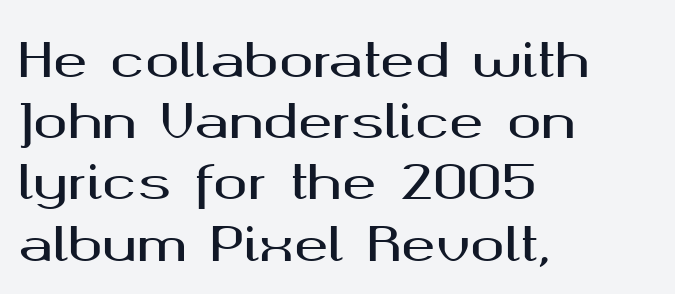
{"serif": "no", "italic": "no", "width": "wide", "stroke_contrast": "medium", "x_height": "medium", "monospaced": "no", "underline": "no", "align": "left", "line_spacing": "normal", "line_spacing_ratio": 1.33, "letter_spacing": "normal", "letter_spacing_em": 0.0, "glyph_px": 46}
